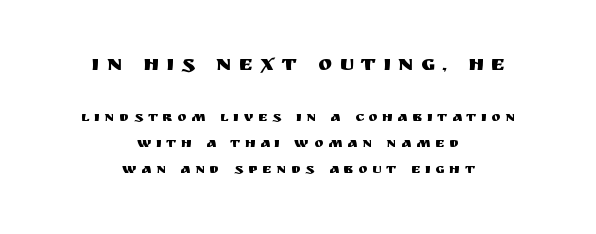
The initial chunk of copy outweighs the following chunk in type size. Spacing between characters has been opened up far beyond the box default. Underline: absent. Does the lettering tilt? It doesn't — this is upright. The setting favours the middle, as headings and verse often do.
